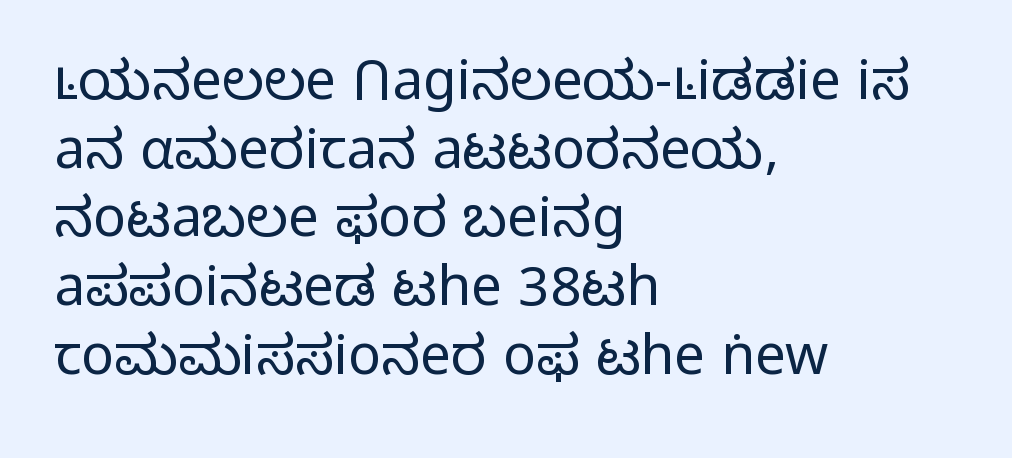
Q: Is the text bold? A: No.
Q: Is the text italic (slanted)? A: No, it is upright.
Q: Is the typeface a serif or a sans-serif typeface? A: Sans-serif.
Q: Is the text underlined? A: No.
Q: How is the paragraph aligned? A: Left-aligned.
Q: Is the spacing between letters normal or unusually wide? A: Normal.
Q: Is the spacing between lines tight, normal or loose? A: Normal.
Q: Width (condensed, normal, or wide)? A: Normal.
Q: Stroke contrast? A: Low.
Q: x-height? A: Medium.
Q: Monospaced? A: No.
